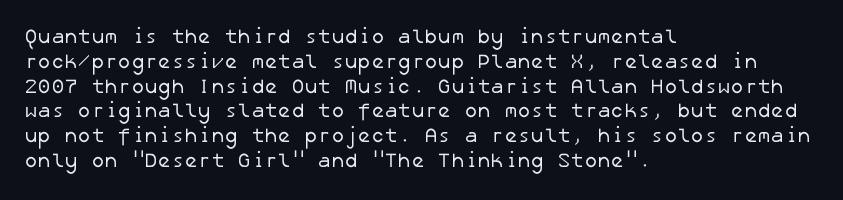
{"bold": "no", "underline": "no", "align": "left", "line_spacing_ratio": 1.24, "letter_spacing": "normal", "letter_spacing_em": 0.0, "glyph_px": 20}
